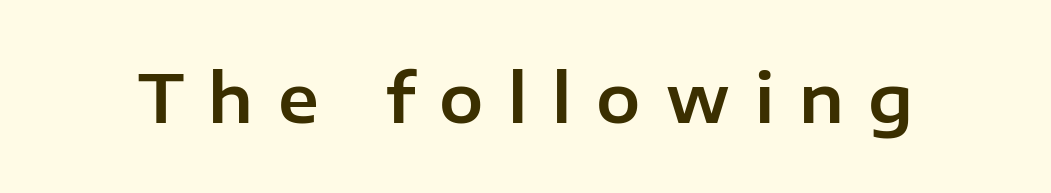
{"serif": "no", "italic": "no", "width": "normal", "stroke_contrast": "low", "x_height": "medium", "monospaced": "no", "underline": "no", "letter_spacing": "wide", "letter_spacing_em": 0.37, "glyph_px": 66}
